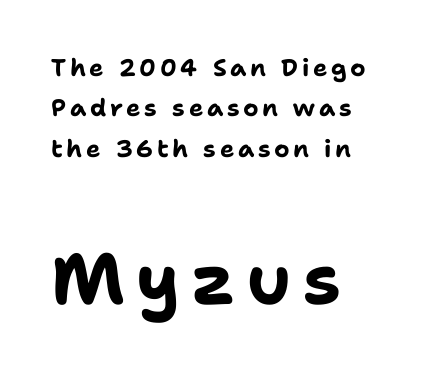
Q: Is the text bold? A: Yes.
Q: Is the text italic (slanted)? A: No, it is upright.
Q: Is the typeface a serif or a sans-serif typeface? A: Sans-serif.
Q: Is the text underlined? A: No.
Q: How is the paragraph aligned? A: Left-aligned.
Q: Is the spacing between lines tight, normal or loose? A: Normal.
Q: Which block of text is set in a larger size, the first (top) or the second (bottom)? A: The second (bottom) one.
Q: Width (condensed, normal, or wide)? A: Normal.
Q: Stroke contrast? A: Low.
Q: x-height? A: Medium.
Q: Monospaced? A: No.
